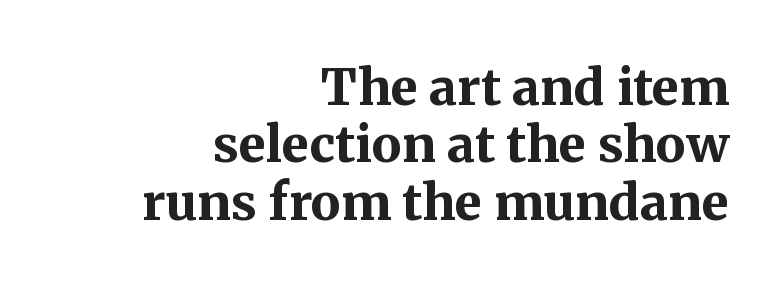
{"serif": "yes", "italic": "no", "bold": "yes", "weight": "bold", "width": "normal", "stroke_contrast": "medium", "x_height": "medium", "monospaced": "no", "underline": "no", "align": "right", "line_spacing": "tight", "line_spacing_ratio": 1.15, "letter_spacing": "normal", "letter_spacing_em": 0.0, "glyph_px": 50}
